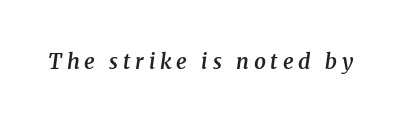
Q: Is the text bold? A: Semi-bold.
Q: Is the text italic (slanted)? A: Yes, it leans right by about 8 degrees.
Q: Is the text underlined? A: No.
Q: Is the spacing between letters normal or unusually wide? A: Unusually wide.
